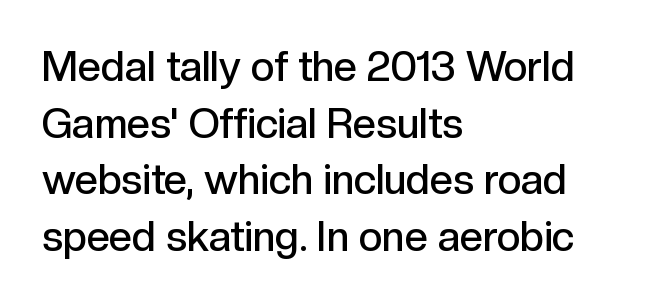
Q: Is the text bold? A: Semi-bold.
Q: Is the text italic (slanted)? A: No, it is upright.
Q: Is the typeface a serif or a sans-serif typeface? A: Sans-serif.
Q: Is the text underlined? A: No.
Q: How is the paragraph aligned? A: Left-aligned.
Q: Is the spacing between letters normal or unusually wide? A: Normal.
Q: Is the spacing between lines tight, normal or loose? A: Normal.
Q: Width (condensed, normal, or wide)? A: Normal.
Q: x-height? A: Medium.
Q: Monospaced? A: No.
